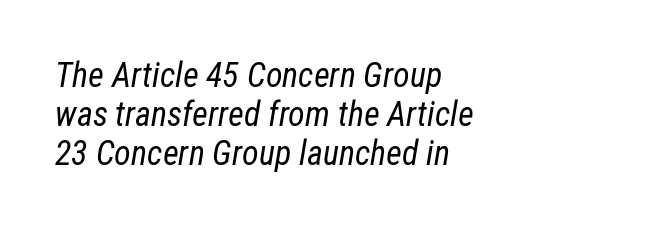
Q: Is the text bold? A: No.
Q: Is the text italic (slanted)? A: Yes, it leans right by about 12 degrees.
Q: Is the text underlined? A: No.
Q: How is the paragraph aligned? A: Left-aligned.
Q: Is the spacing between letters normal or unusually wide? A: Normal.
Q: Is the spacing between lines tight, normal or loose? A: Tight.
Q: Width (condensed, normal, or wide)? A: Condensed.
Q: Stroke contrast? A: Low.
Q: x-height? A: Medium.
Q: Monospaced? A: No.
